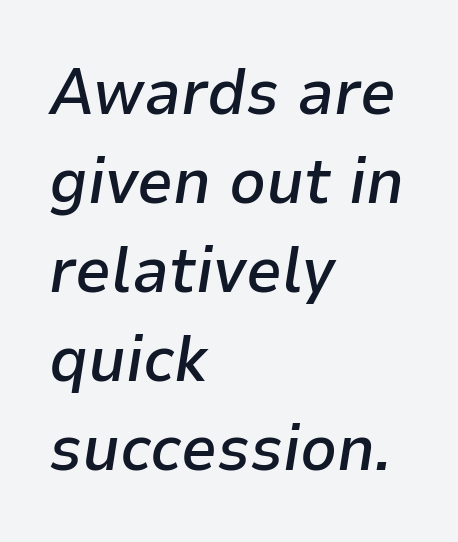
The image shows 64 px semibold type, italic (leaning right); set left-aligned, normal line spacing (1.39x), normal letter spacing, not underlined; low stroke contrast and a medium x-height.
